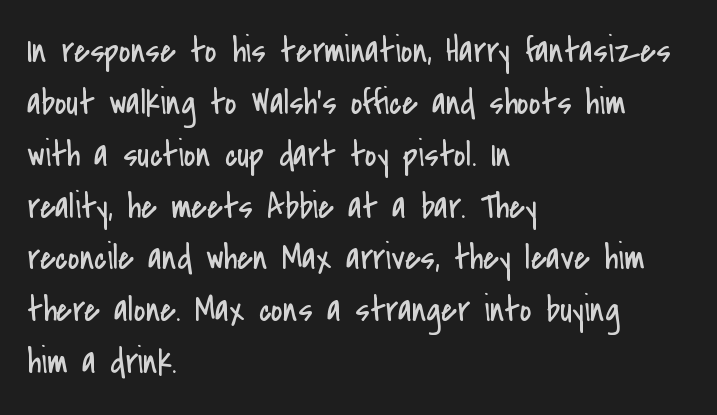
Q: Is the text bold? A: No.
Q: Is the text italic (slanted)? A: No, it is upright.
Q: Is the typeface a serif or a sans-serif typeface? A: Sans-serif.
Q: Is the text underlined? A: No.
Q: How is the paragraph aligned? A: Left-aligned.
Q: Is the spacing between letters normal or unusually wide? A: Normal.
Q: Is the spacing between lines tight, normal or loose? A: Normal.
Q: Width (condensed, normal, or wide)? A: Condensed.
Q: Stroke contrast? A: Low.
Q: x-height? A: Small.
Q: Monospaced? A: No.
